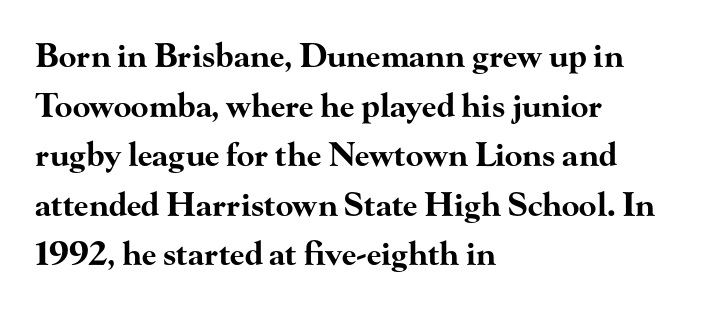
The image shows 32 px bold, wide serif type, upright; set left-aligned, normal line spacing (1.55x), normal letter spacing, not underlined; high stroke contrast and a small x-height.
